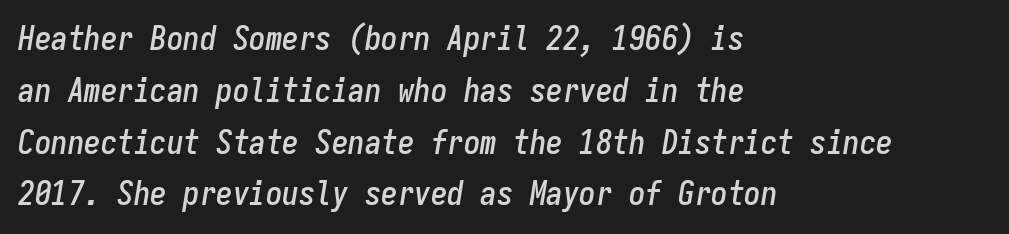
{"italic": "yes", "lean": "right", "slant_degrees": 9, "width": "condensed", "stroke_contrast": "low", "x_height": "medium", "monospaced": "yes", "underline": "no", "align": "left", "line_spacing": "normal", "line_spacing_ratio": 1.57, "letter_spacing": "normal", "letter_spacing_em": 0.0, "glyph_px": 33}
